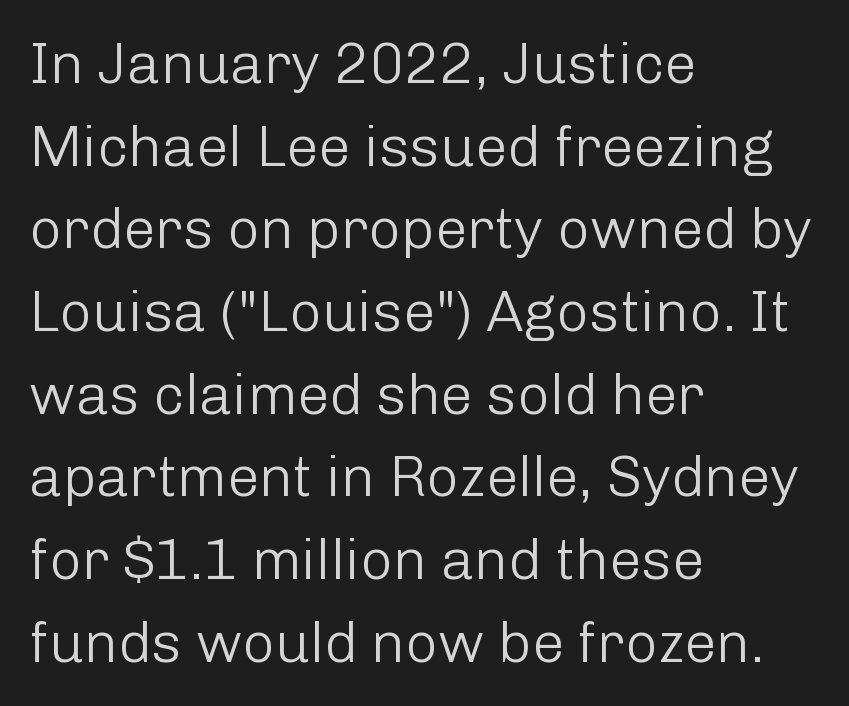
What stands out about the letter spacing? Nothing — it is the standard amount. The type family on display is of the sans-serif kind. Stems here are at most as thick as an everyday book face. In CSS terms this would be text-align: left. A typesetter would call this proportional, since set widths differ per character.
